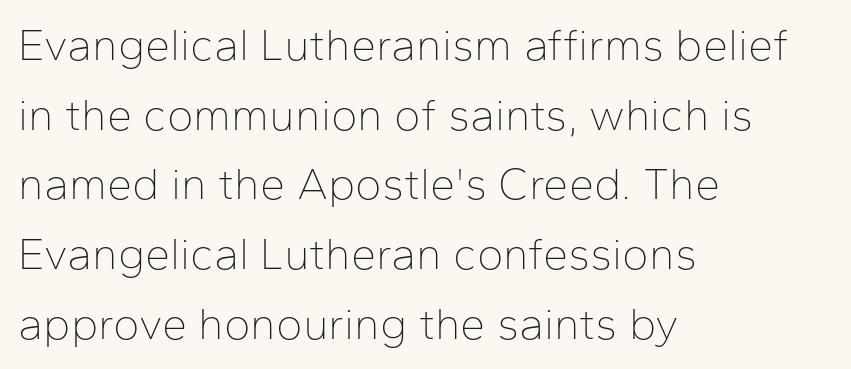
The image shows 45 px thin sans-serif type, upright; set left-aligned, normal line spacing (1.55x), normal letter spacing, not underlined; low stroke contrast and a medium x-height.
